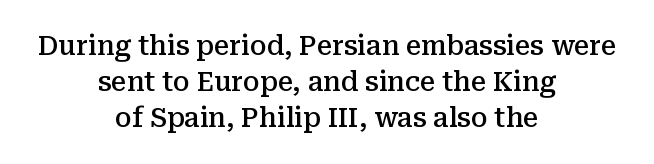
{"italic": "no", "bold": "semi", "underline": "no", "align": "center", "line_spacing": "normal", "line_spacing_ratio": 1.34, "letter_spacing": "normal", "letter_spacing_em": 0.0, "glyph_px": 27}
